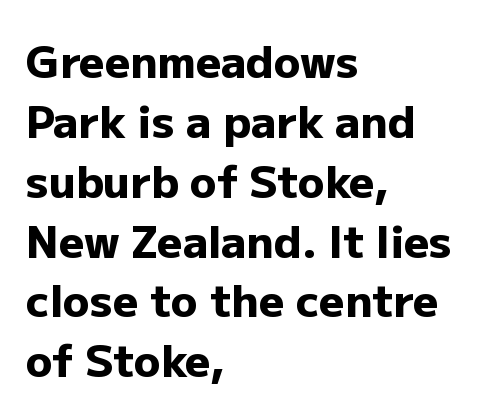
{"serif": "no", "italic": "no", "bold": "yes", "weight": "heavy", "width": "normal", "stroke_contrast": "low", "x_height": "medium", "monospaced": "no", "underline": "no", "align": "left", "line_spacing": "normal", "line_spacing_ratio": 1.36, "letter_spacing": "normal", "letter_spacing_em": 0.0, "glyph_px": 44}
